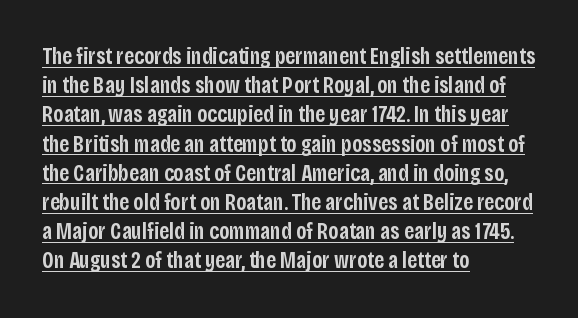
Q: Is the text bold? A: Semi-bold.
Q: Is the text italic (slanted)? A: No, it is upright.
Q: Is the text underlined? A: Yes.
Q: How is the paragraph aligned? A: Left-aligned.
Q: Is the spacing between letters normal or unusually wide? A: Normal.
Q: Is the spacing between lines tight, normal or loose? A: Normal.
